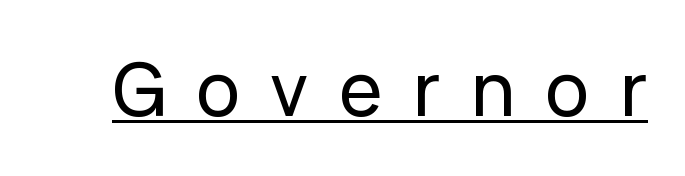
Emphasis is given by a line drawn under the lettering. Here the designer chose a conventional face with non-uniform glyph widths. The text was rendered using a sans face with plain stroke endings. Is there any slant? The stems are plumb. Tracking value appears strongly positive — letters spread wide.
